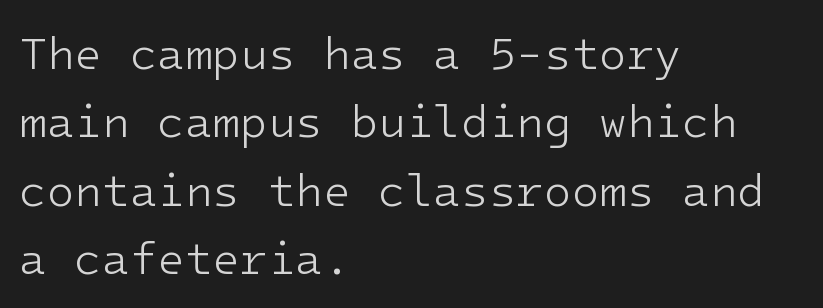
Q: Is the text bold? A: No.
Q: Is the text italic (slanted)? A: No, it is upright.
Q: Is the typeface a serif or a sans-serif typeface? A: Sans-serif.
Q: Is the text underlined? A: No.
Q: How is the paragraph aligned? A: Left-aligned.
Q: Is the spacing between letters normal or unusually wide? A: Normal.
Q: Is the spacing between lines tight, normal or loose? A: Normal.
Q: Width (condensed, normal, or wide)? A: Normal.
Q: Stroke contrast? A: Low.
Q: x-height? A: Medium.
